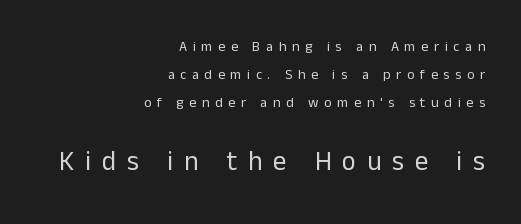
Is the lower block the larger one? Yes — the lower block carries the bigger type. A clean baseline with only descenders dipping below it. Characters remain perfectly vertical along every line. Successive baselines arrive slowly, with a big drop between each. Horizontally, the lines are justified to the trailing edge only.
